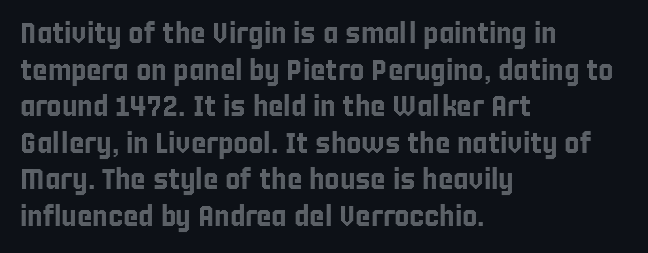
The image shows 29 px condensed type, upright; set left-aligned, normal line spacing (1.26x), normal letter spacing, not underlined; a large x-height.
